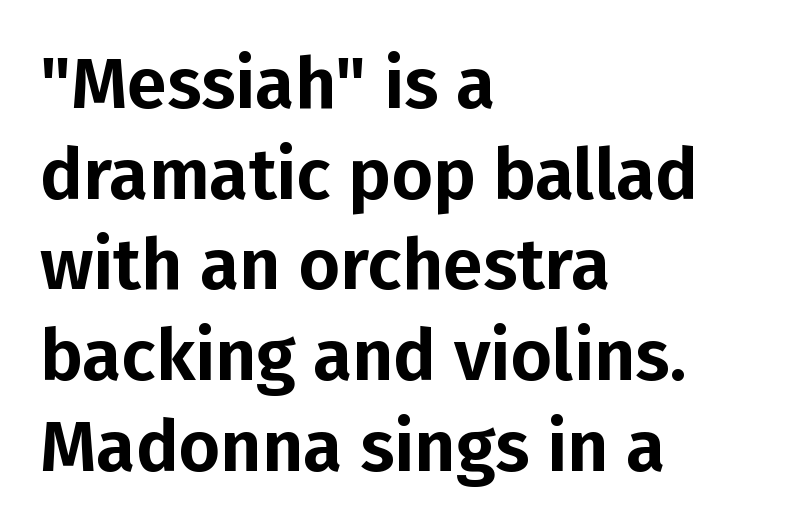
{"serif": "no", "italic": "no", "width": "normal", "stroke_contrast": "low", "x_height": "medium", "monospaced": "no", "underline": "no", "align": "left", "line_spacing": "normal", "line_spacing_ratio": 1.26, "letter_spacing": "normal", "letter_spacing_em": 0.0, "glyph_px": 72}
